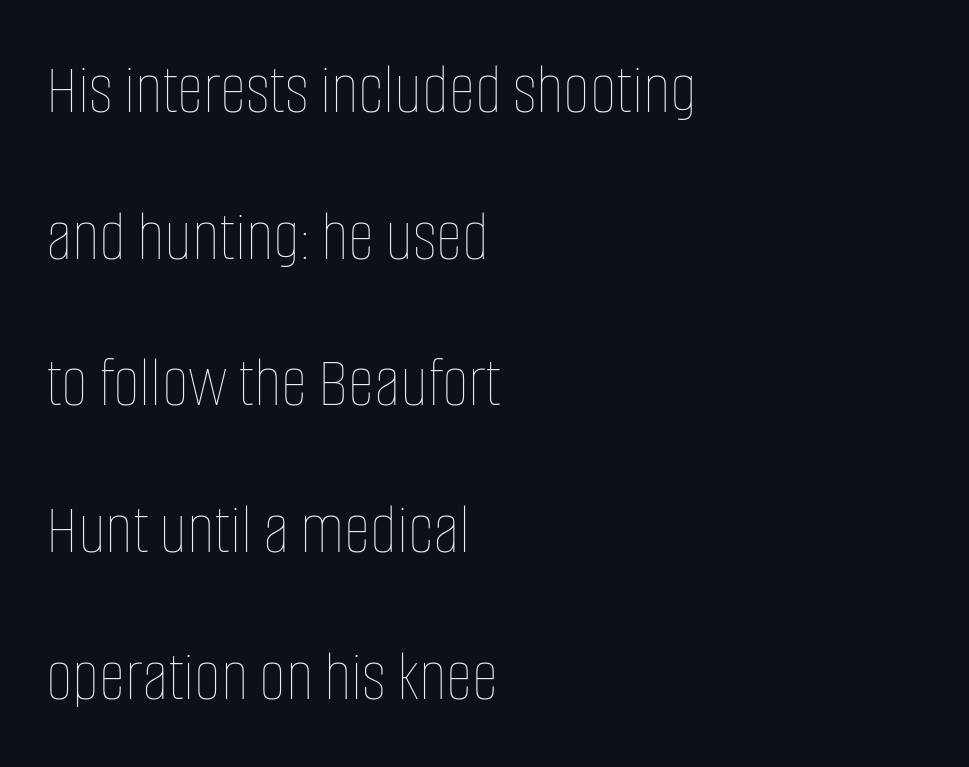
Leading: increased. The words here are not underlined. Students, note that the glyphs here touch the page at normal intervals. Every stem runs plumb, perpendicular to the baseline.
